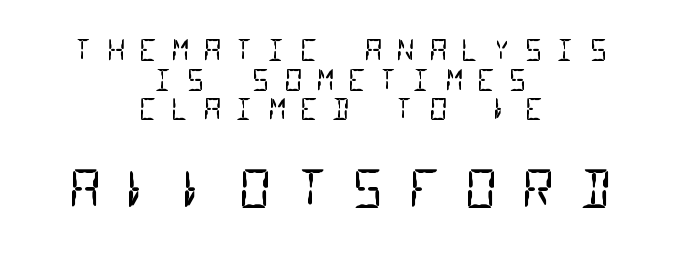
The later block is typeset at a bigger size than the earlier block. The leading is snug, giving the passage a crowded texture. The foot of each line stays bare and open. The compositor balanced each line on the midline. Heaviness? Minimal to ordinary, like unemphasized prose.
